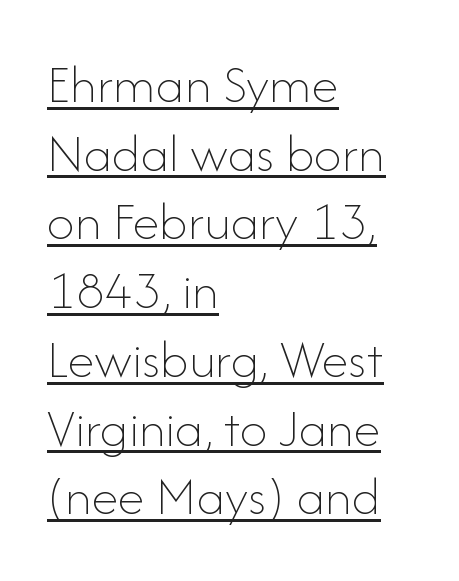
Q: Is the text bold? A: No.
Q: Is the text italic (slanted)? A: No, it is upright.
Q: Is the text underlined? A: Yes.
Q: How is the paragraph aligned? A: Left-aligned.
Q: Is the spacing between letters normal or unusually wide? A: Normal.
Q: Is the spacing between lines tight, normal or loose? A: Normal.
Q: Width (condensed, normal, or wide)? A: Normal.
Q: Stroke contrast? A: Low.
Q: x-height? A: Small.
Q: Monospaced? A: No.
